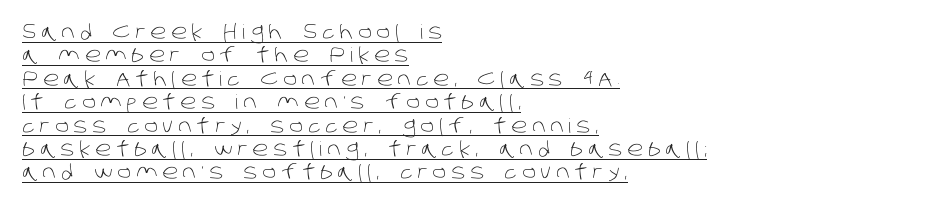
{"bold": "no", "underline": "yes", "align": "left", "line_spacing_ratio": 1.17, "letter_spacing": "wide", "letter_spacing_em": 0.25, "glyph_px": 20}
